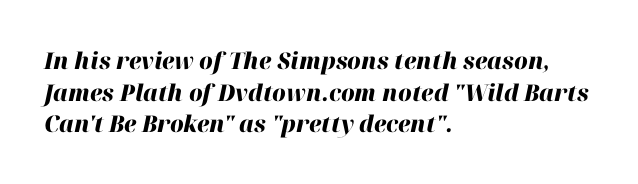
Q: Is the text bold? A: Yes.
Q: Is the text italic (slanted)? A: Yes, it leans right by about 12 degrees.
Q: Is the text underlined? A: No.
Q: How is the paragraph aligned? A: Left-aligned.
Q: Is the spacing between letters normal or unusually wide? A: Normal.
Q: Is the spacing between lines tight, normal or loose? A: Normal.
